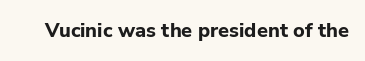
Q: Is the text bold? A: Yes.
Q: Is the text italic (slanted)? A: No, it is upright.
Q: Is the text underlined? A: No.
Q: Is the spacing between letters normal or unusually wide? A: Normal.
